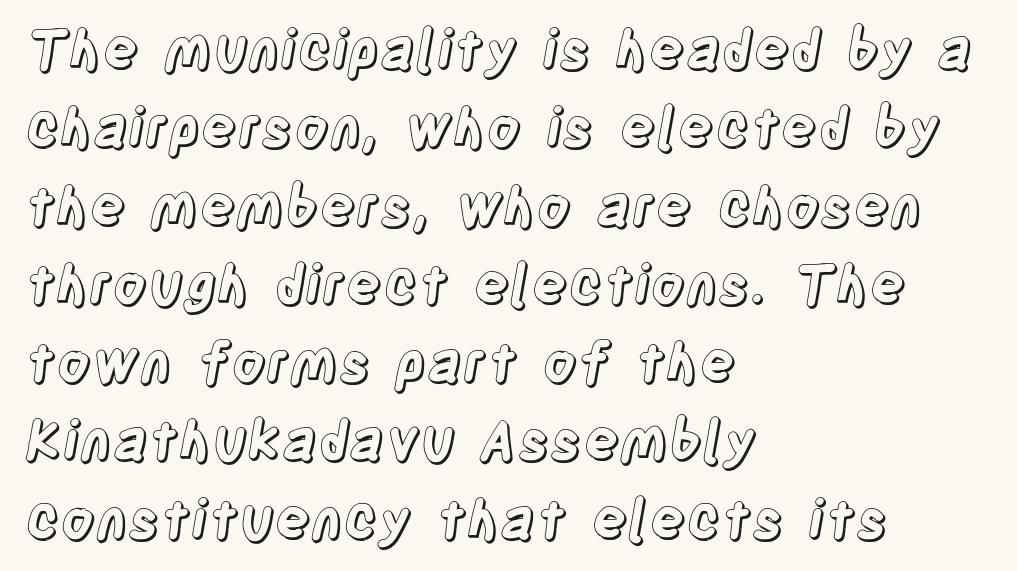
Q: Is the text italic (slanted)? A: Yes.
Q: Is the text underlined? A: No.
Q: How is the paragraph aligned? A: Left-aligned.
Q: Is the spacing between letters normal or unusually wide? A: Normal.
Q: Is the spacing between lines tight, normal or loose? A: Normal.
Q: Width (condensed, normal, or wide)? A: Condensed.
Q: x-height? A: Large.
Q: Monospaced? A: No.
